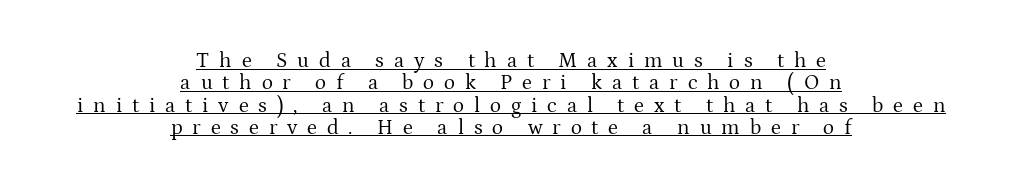
{"italic": "no", "bold": "no", "underline": "yes", "align": "center", "line_spacing": "tight", "line_spacing_ratio": 1.06, "letter_spacing": "wide", "letter_spacing_em": 0.47, "glyph_px": 21}
